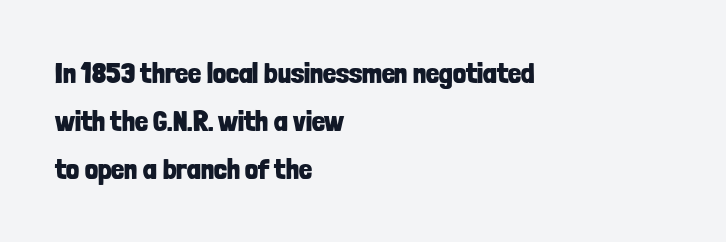
How are the letters spaced? Ordinarily, with no added tracking. The typeface chosen for these lines omits serifs. The block of text has a typical density, with ordinary space between rows. Style check: upright.
